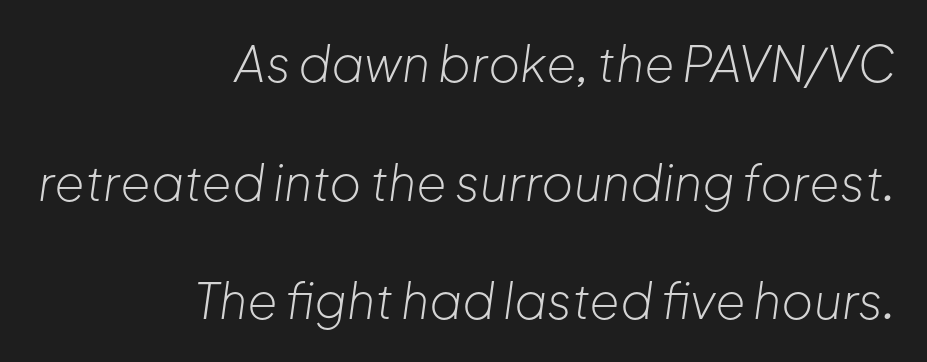
Q: Is the text bold? A: No.
Q: Is the text italic (slanted)? A: Yes, it leans right by about 8 degrees.
Q: Is the text underlined? A: No.
Q: How is the paragraph aligned? A: Right-aligned.
Q: Is the spacing between letters normal or unusually wide? A: Normal.
Q: Is the spacing between lines tight, normal or loose? A: Loose.
Q: Width (condensed, normal, or wide)? A: Normal.
Q: Stroke contrast? A: Low.
Q: x-height? A: Medium.
Q: Monospaced? A: No.
